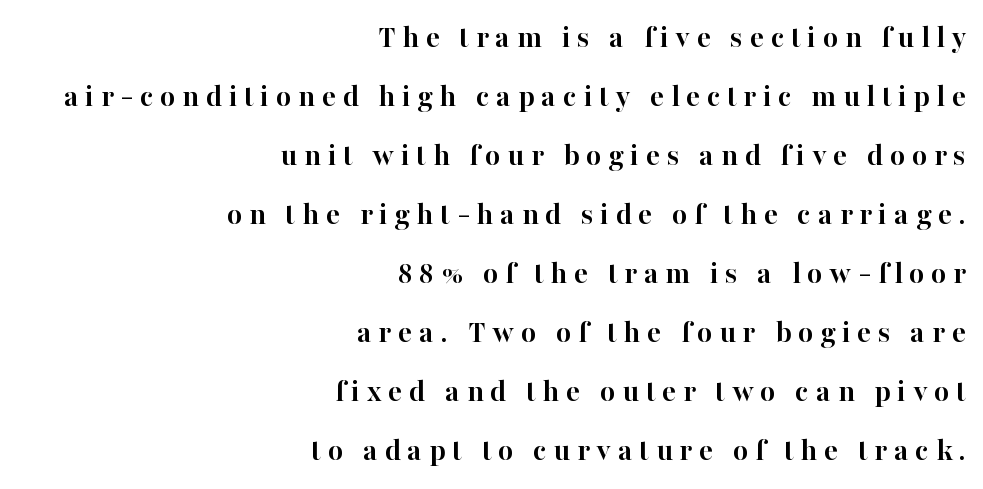
{"serif": "yes", "italic": "no", "bold": "yes", "weight": "semibold", "width": "normal", "stroke_contrast": "high", "x_height": "medium", "monospaced": "no", "underline": "no", "align": "right", "line_spacing_ratio": 1.79, "letter_spacing": "wide", "letter_spacing_em": 0.2, "glyph_px": 33}
